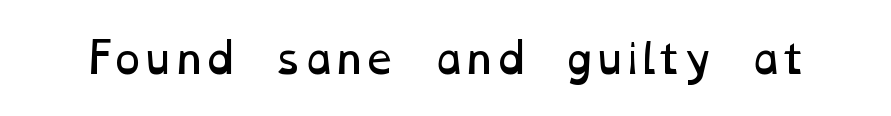
{"bold": "no", "weight": "regular", "width": "wide", "stroke_contrast": "low", "x_height": "medium", "monospaced": "no", "underline": "no", "letter_spacing": "normal", "letter_spacing_em": 0.0, "glyph_px": 41}
